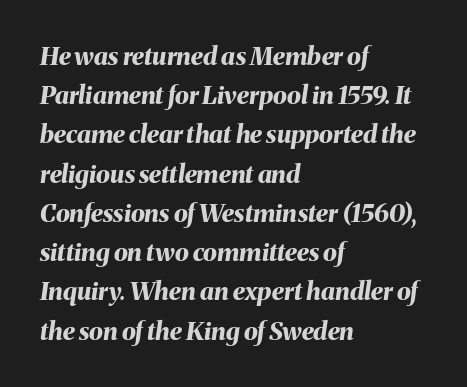
The image shows 25 px bold type, italic (leaning right); set left-aligned, normal line spacing (1.57x), normal letter spacing, not underlined.
